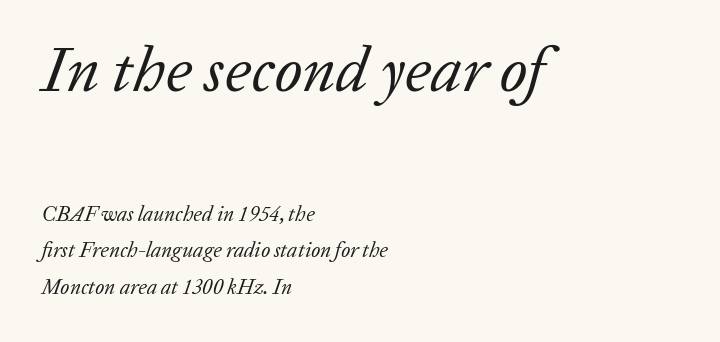
Q: Is the text bold? A: No.
Q: Is the text italic (slanted)? A: Yes, it leans right by about 20 degrees.
Q: Is the typeface a serif or a sans-serif typeface? A: Serif.
Q: Is the text underlined? A: No.
Q: How is the paragraph aligned? A: Left-aligned.
Q: Is the spacing between letters normal or unusually wide? A: Normal.
Q: Which block of text is set in a larger size, the first (top) or the second (bottom)? A: The first (top) one.
Q: Width (condensed, normal, or wide)? A: Normal.
Q: Stroke contrast? A: Low.
Q: x-height? A: Medium.
Q: Monospaced? A: No.
